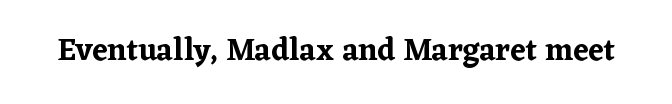
The image shows 31 px serif type, upright; set normal letter spacing, not underlined; low stroke contrast and a medium x-height.
